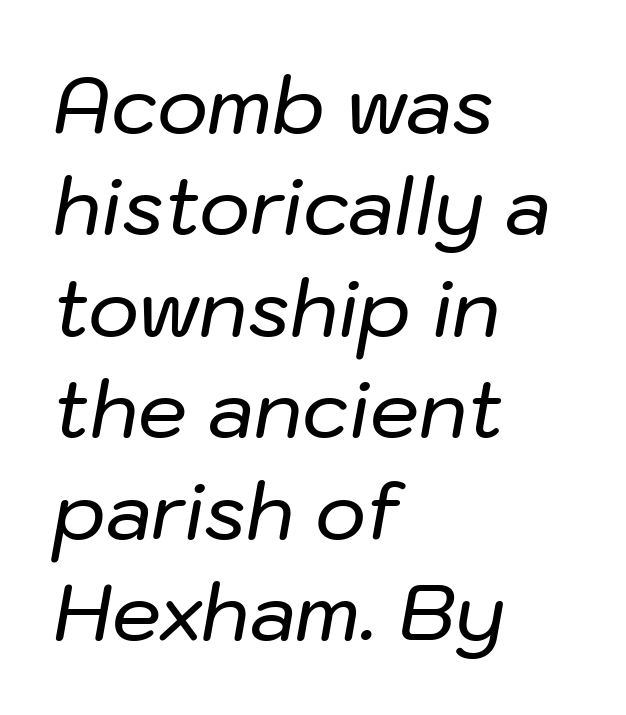
{"italic": "yes", "lean": "right", "slant_degrees": 10, "width": "normal", "stroke_contrast": "low", "x_height": "medium", "monospaced": "no", "underline": "no", "align": "left", "line_spacing": "normal", "line_spacing_ratio": 1.3, "letter_spacing": "normal", "letter_spacing_em": 0.0, "glyph_px": 78}
